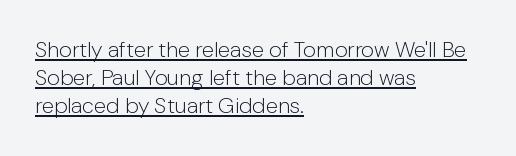
{"italic": "no", "bold": "no", "underline": "yes", "align": "left", "line_spacing": "normal", "line_spacing_ratio": 1.28, "letter_spacing": "normal", "letter_spacing_em": 0.0, "glyph_px": 22}
